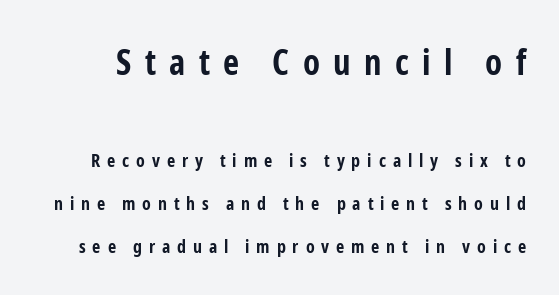
The image shows 35 px bold, condensed sans-serif type, upright; set loose line spacing (2.39x), unusually wide letter spacing (+0.38 em), not underlined; the first (top) block is 1.94x larger; low stroke contrast and a medium x-height.
